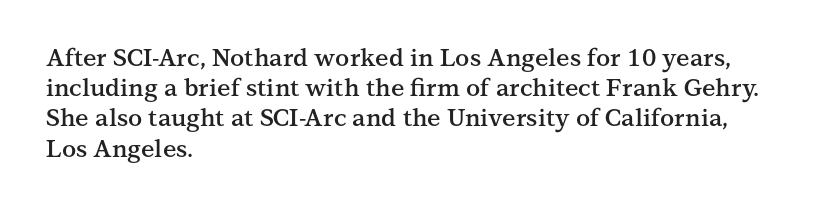
Q: Is the text bold? A: Semi-bold.
Q: Is the text italic (slanted)? A: No, it is upright.
Q: Is the text underlined? A: No.
Q: How is the paragraph aligned? A: Left-aligned.
Q: Is the spacing between letters normal or unusually wide? A: Normal.
Q: Is the spacing between lines tight, normal or loose? A: Normal.
